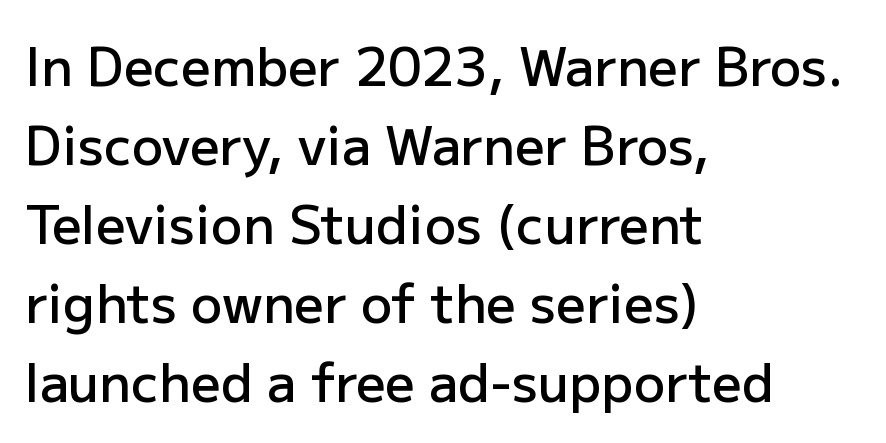
It's the straight-up-and-down kind of type. Type style note: lacks serifs. The text block is weighted toward the left margin, trailing off unevenly rightward. Has an underline been added? It has not. Is this a fixed-width face? No — the glyphs have proportional, varying widths. This rendering leaves character spacing at its baseline value.
